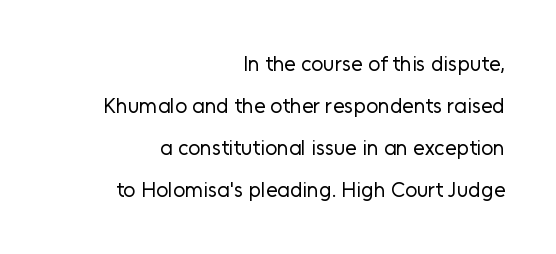
Q: Is the text bold? A: No.
Q: Is the text italic (slanted)? A: No, it is upright.
Q: Is the text underlined? A: No.
Q: How is the paragraph aligned? A: Right-aligned.
Q: Is the spacing between letters normal or unusually wide? A: Normal.
Q: Is the spacing between lines tight, normal or loose? A: Loose.
